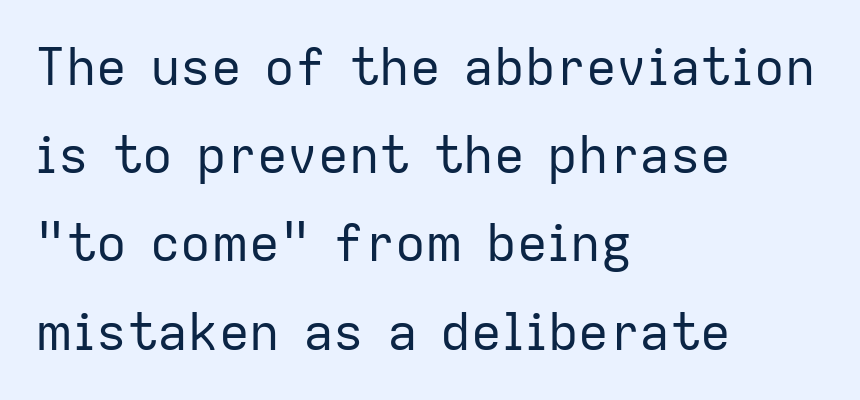
Q: Is the text bold? A: No.
Q: Is the text italic (slanted)? A: No, it is upright.
Q: Is the typeface a serif or a sans-serif typeface? A: Sans-serif.
Q: Is the text underlined? A: No.
Q: How is the paragraph aligned? A: Left-aligned.
Q: Is the spacing between letters normal or unusually wide? A: Normal.
Q: Width (condensed, normal, or wide)? A: Normal.
Q: Stroke contrast? A: Low.
Q: x-height? A: Medium.
Q: Monospaced? A: No.
